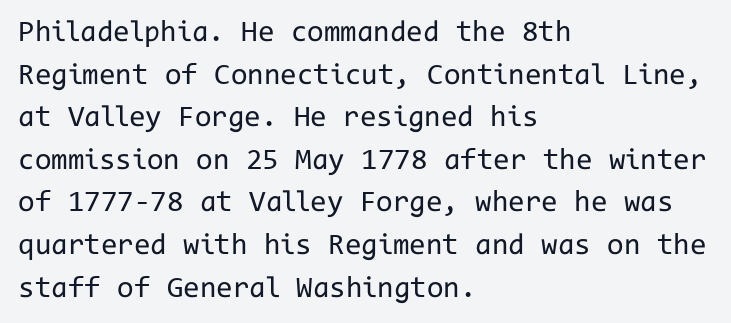
Q: Is the text bold? A: No.
Q: Is the text italic (slanted)? A: No, it is upright.
Q: Is the typeface a serif or a sans-serif typeface? A: Sans-serif.
Q: Is the text underlined? A: No.
Q: How is the paragraph aligned? A: Left-aligned.
Q: Is the spacing between letters normal or unusually wide? A: Normal.
Q: Is the spacing between lines tight, normal or loose? A: Normal.
Q: Width (condensed, normal, or wide)? A: Normal.
Q: Stroke contrast? A: Low.
Q: x-height? A: Medium.
Q: Monospaced? A: Yes.
